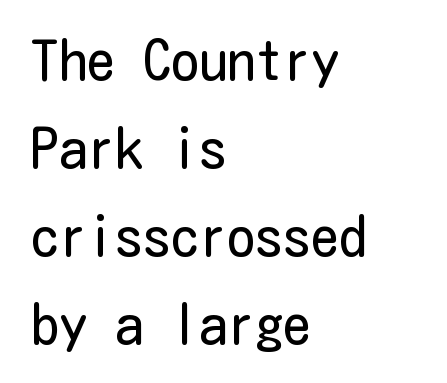
{"serif": "no", "italic": "no", "bold": "no", "weight": "regular", "width": "condensed", "stroke_contrast": "low", "x_height": "medium", "underline": "no", "align": "left", "line_spacing": "normal", "line_spacing_ratio": 1.57, "letter_spacing": "normal", "letter_spacing_em": 0.0, "glyph_px": 56}
